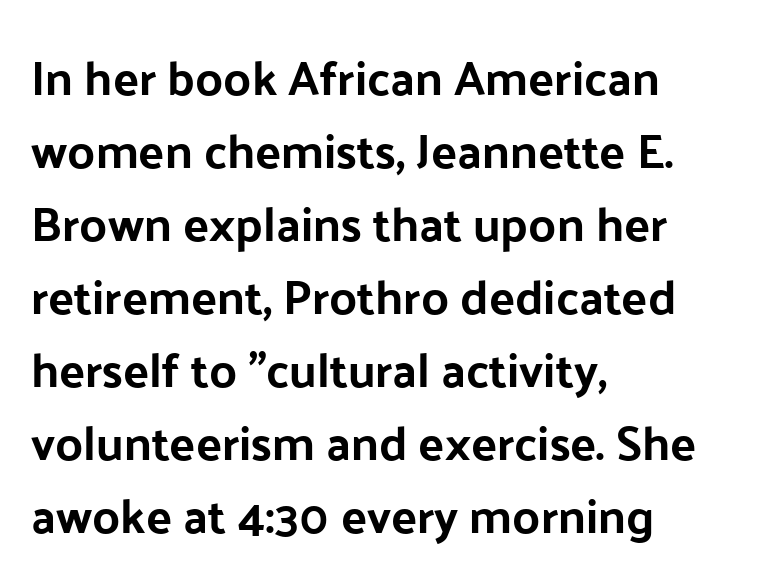
The image shows 48 px bold sans-serif type, upright; set left-aligned, normal line spacing (1.52x), normal letter spacing, not underlined; low stroke contrast and a medium x-height.
